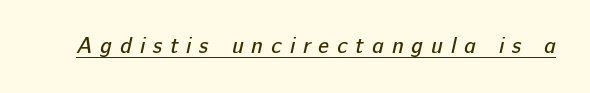
The image shows 22 px text type; set unusually wide letter spacing (+0.36 em), underlined.
